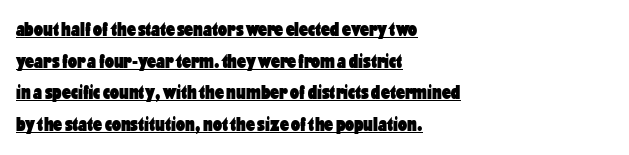
The image shows 20 px bold type, upright; set left-aligned, normal line spacing (1.58x), normal letter spacing, underlined.
